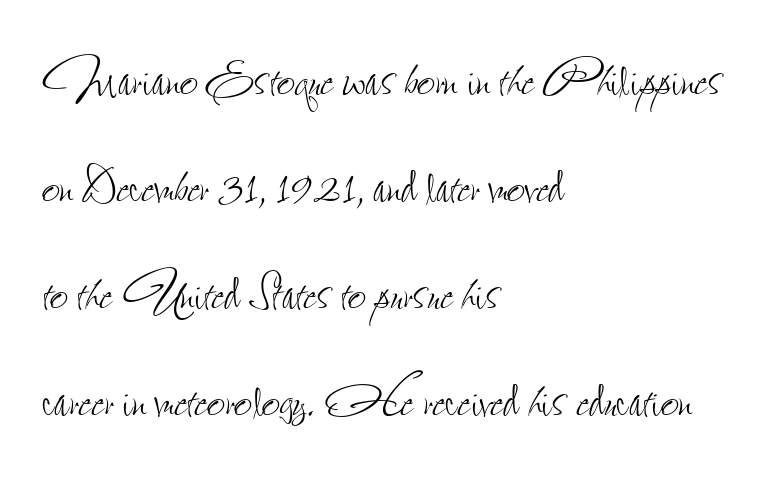
Do the characters align in a grid? No, the font is proportional. In terms of leading, this rendering sits right in the middle. Just letters on the line, the space beneath them empty. Honestly, the letter spacing is just normal — you wouldn't notice it. The passage shown is not bold in any degree.
